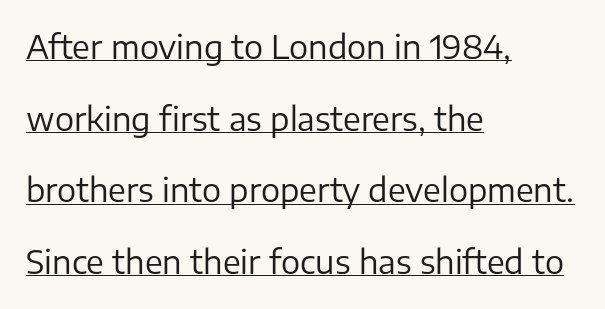
Q: Is the text bold? A: No.
Q: Is the text italic (slanted)? A: No, it is upright.
Q: Is the typeface a serif or a sans-serif typeface? A: Sans-serif.
Q: Is the text underlined? A: Yes.
Q: How is the paragraph aligned? A: Left-aligned.
Q: Is the spacing between letters normal or unusually wide? A: Normal.
Q: Is the spacing between lines tight, normal or loose? A: Loose.
Q: Width (condensed, normal, or wide)? A: Normal.
Q: Stroke contrast? A: Low.
Q: x-height? A: Medium.
Q: Monospaced? A: No.
